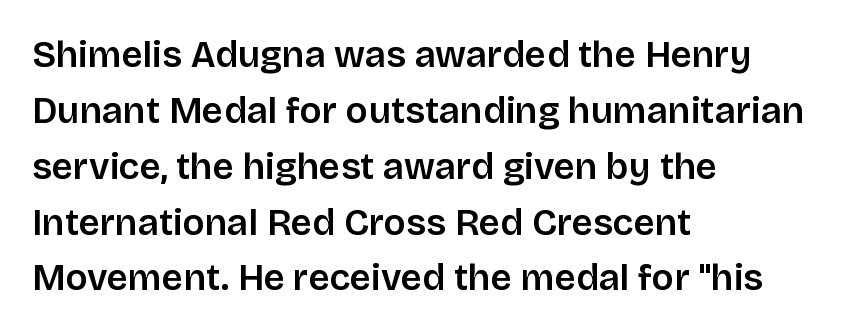
How are the letters spaced? Ordinarily, with no added tracking. Compared with typical paragraphs, the rows here are spaced about the same. Each letter's strokes conclude bluntly, with no projecting serifs. Leftover space on each line is placed entirely after the last word. You could not count columns in this text — the font is proportionally spaced.
